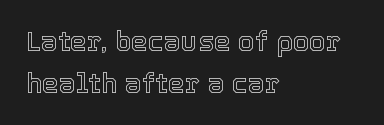
Q: Is the text italic (slanted)? A: No, it is upright.
Q: Is the text underlined? A: No.
Q: How is the paragraph aligned? A: Left-aligned.
Q: Is the spacing between letters normal or unusually wide? A: Normal.
Q: Is the spacing between lines tight, normal or loose? A: Normal.
